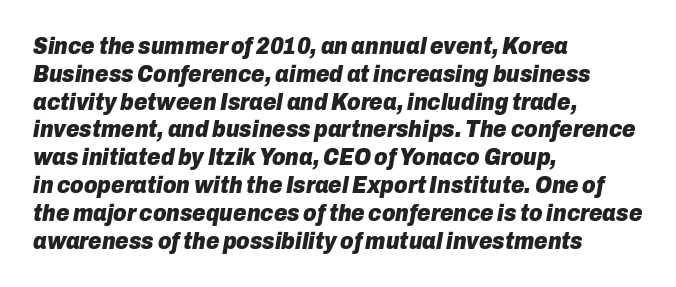
Q: Is the text bold? A: Yes.
Q: Is the text italic (slanted)? A: Yes, it leans right by about 10 degrees.
Q: Is the text underlined? A: No.
Q: How is the paragraph aligned? A: Left-aligned.
Q: Is the spacing between letters normal or unusually wide? A: Normal.
